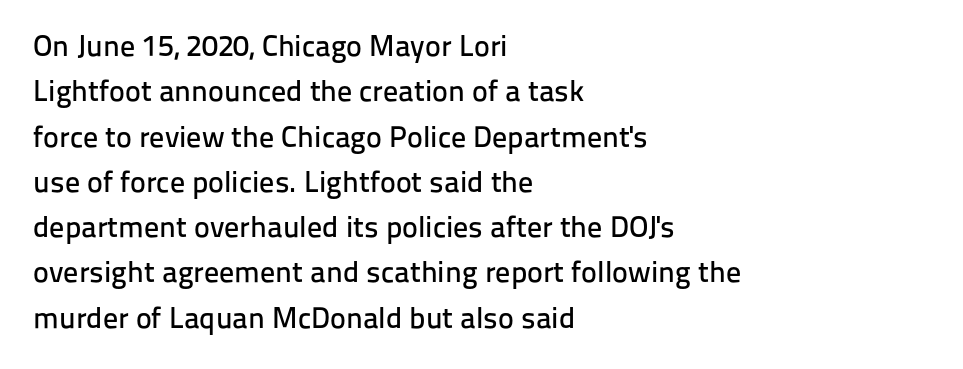
Q: Is the text italic (slanted)? A: No, it is upright.
Q: Is the typeface a serif or a sans-serif typeface? A: Sans-serif.
Q: Is the text underlined? A: No.
Q: How is the paragraph aligned? A: Left-aligned.
Q: Is the spacing between letters normal or unusually wide? A: Normal.
Q: Is the spacing between lines tight, normal or loose? A: Normal.
Q: Width (condensed, normal, or wide)? A: Normal.
Q: Stroke contrast? A: Low.
Q: x-height? A: Medium.
Q: Monospaced? A: No.
